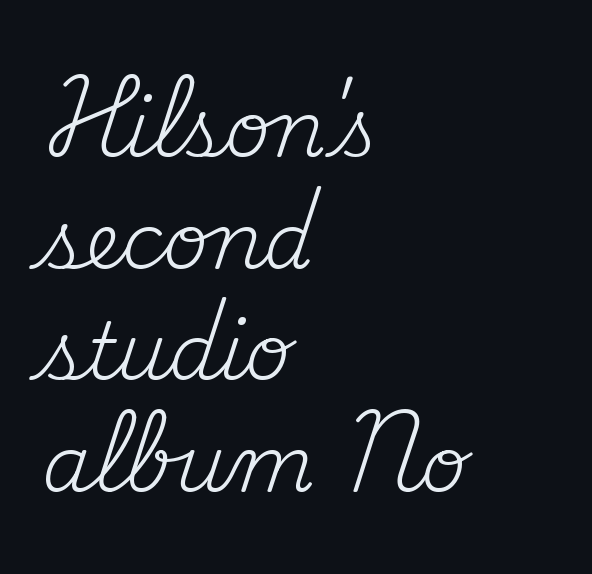
The image shows 78 px regular-weight serif type; set left-aligned, normal line spacing (1.43x), normal letter spacing, not underlined; medium stroke contrast and a small x-height.
